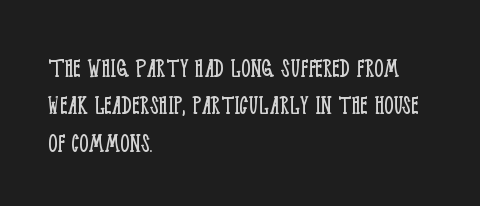
The image shows 29 px light, condensed serif type, upright; set left-aligned, normal line spacing (1.29x), normal letter spacing, not underlined; low stroke contrast and a large x-height.
